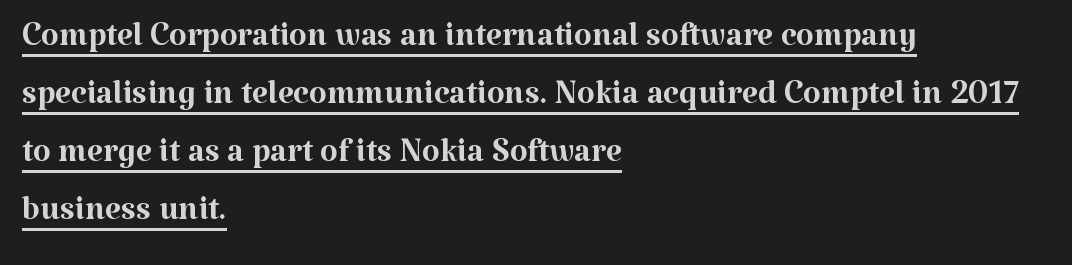
Q: Is the text bold? A: No.
Q: Is the text italic (slanted)? A: No, it is upright.
Q: Is the typeface a serif or a sans-serif typeface? A: Serif.
Q: Is the text underlined? A: Yes.
Q: How is the paragraph aligned? A: Left-aligned.
Q: Is the spacing between letters normal or unusually wide? A: Normal.
Q: Is the spacing between lines tight, normal or loose? A: Normal.
Q: Width (condensed, normal, or wide)? A: Normal.
Q: Stroke contrast? A: Medium.
Q: x-height? A: Medium.
Q: Monospaced? A: No.
